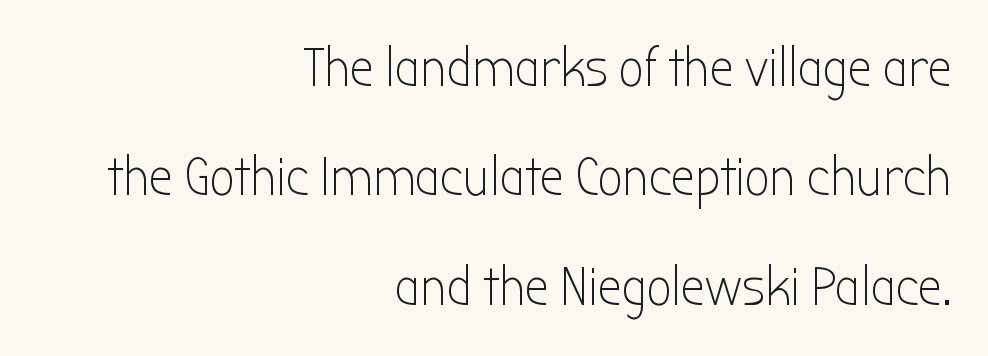
Q: Is the text bold? A: No.
Q: Is the text italic (slanted)? A: No, it is upright.
Q: Is the typeface a serif or a sans-serif typeface? A: Sans-serif.
Q: Is the text underlined? A: No.
Q: How is the paragraph aligned? A: Right-aligned.
Q: Is the spacing between letters normal or unusually wide? A: Normal.
Q: Is the spacing between lines tight, normal or loose? A: Loose.
Q: Width (condensed, normal, or wide)? A: Condensed.
Q: Stroke contrast? A: Low.
Q: x-height? A: Medium.
Q: Monospaced? A: No.
